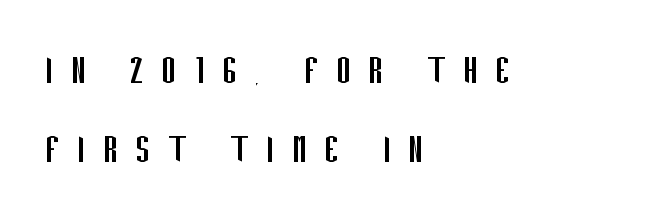
{"serif": "no", "italic": "no", "bold": "no", "weight": "regular", "width": "condensed", "stroke_contrast": "low", "x_height": "large", "monospaced": "no", "underline": "no", "align": "left", "line_spacing_ratio": 1.76, "letter_spacing": "wide", "letter_spacing_em": 0.38, "glyph_px": 45}
